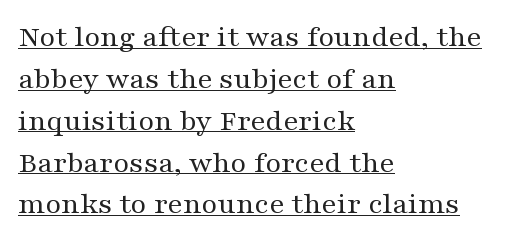
The image shows 31 px regular-weight, wide serif type, upright; set left-aligned, normal line spacing (1.35x), normal letter spacing, underlined; medium stroke contrast and a medium x-height.
